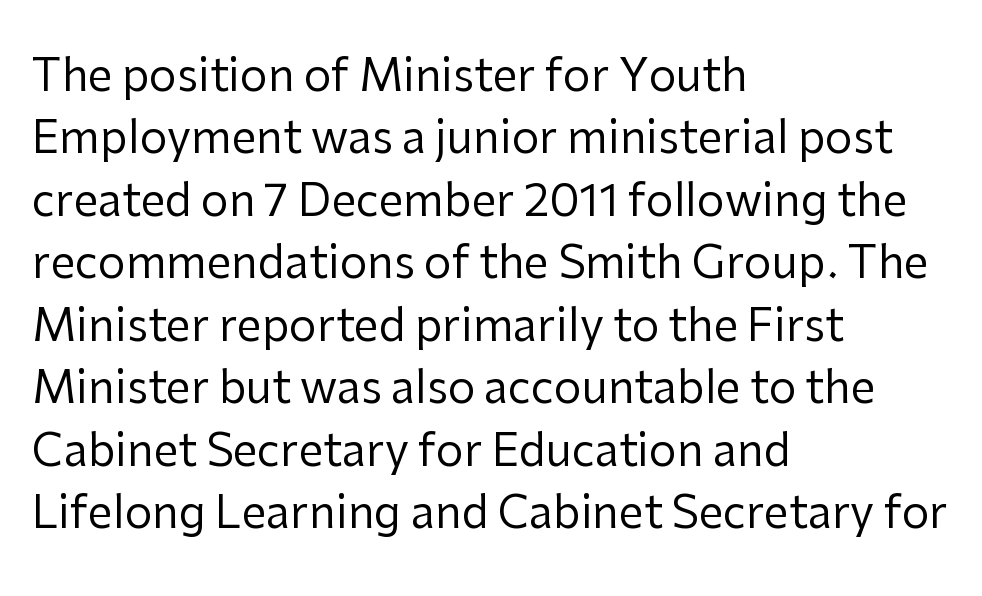
Q: Is the text bold? A: No.
Q: Is the text italic (slanted)? A: No, it is upright.
Q: Is the typeface a serif or a sans-serif typeface? A: Sans-serif.
Q: Is the text underlined? A: No.
Q: How is the paragraph aligned? A: Left-aligned.
Q: Is the spacing between letters normal or unusually wide? A: Normal.
Q: Is the spacing between lines tight, normal or loose? A: Normal.
Q: Width (condensed, normal, or wide)? A: Normal.
Q: Stroke contrast? A: Low.
Q: x-height? A: Medium.
Q: Monospaced? A: No.
